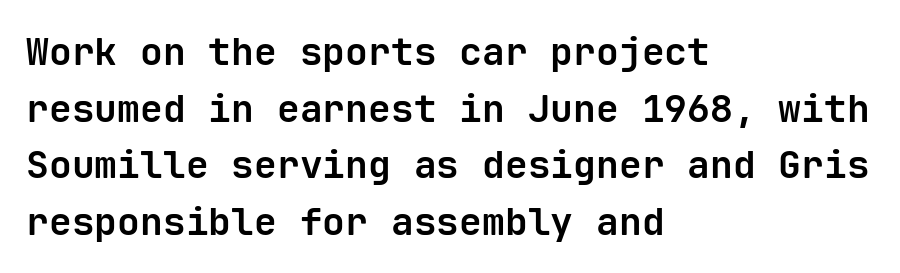
Q: Is the text bold? A: Yes.
Q: Is the text italic (slanted)? A: No, it is upright.
Q: Is the typeface a serif or a sans-serif typeface? A: Sans-serif.
Q: Is the text underlined? A: No.
Q: How is the paragraph aligned? A: Left-aligned.
Q: Is the spacing between letters normal or unusually wide? A: Normal.
Q: Is the spacing between lines tight, normal or loose? A: Normal.
Q: Width (condensed, normal, or wide)? A: Normal.
Q: Stroke contrast? A: Low.
Q: x-height? A: Medium.
Q: Monospaced? A: Yes.
